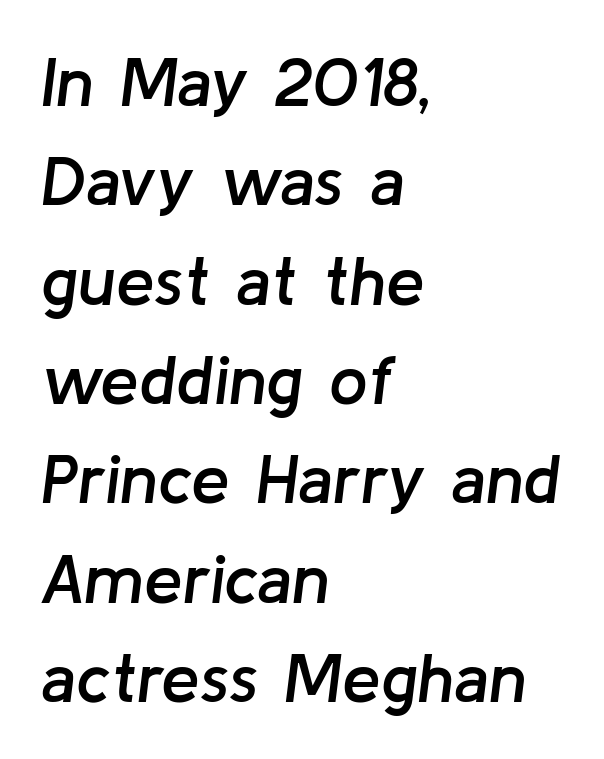
The image shows 69 px semibold type, italic (leaning right); set left-aligned, normal line spacing (1.44x), normal letter spacing, not underlined; low stroke contrast and a medium x-height.
